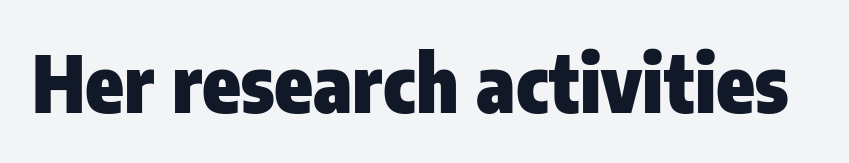
The glyphs in this specimen are sans serif. The horizontal fit of the characters is conventional and even. Look at the stroke-to-counter ratio: heavy, a bold. The rendering uses natural spacing where letterforms have individual widths. Plain, unruled lines of type.
